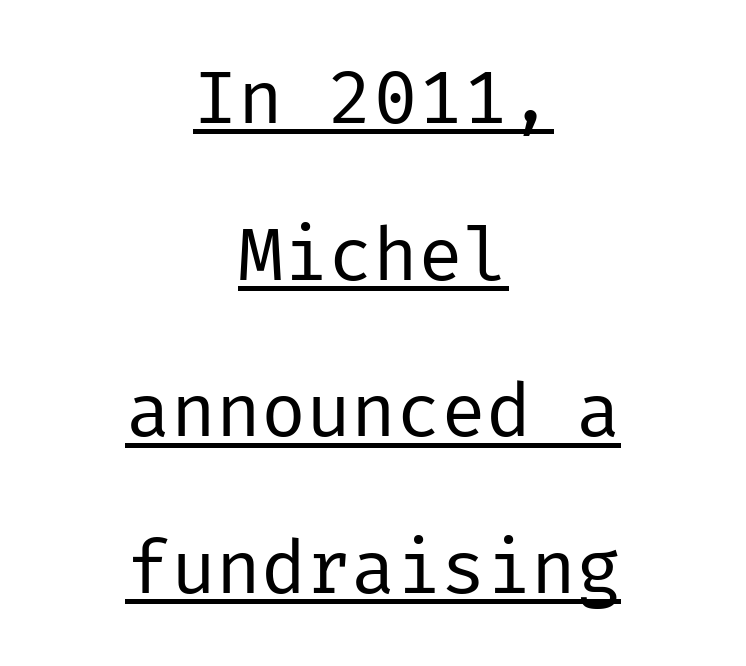
The image shows 75 px regular-weight sans-serif type, upright; set centered, loose line spacing (2.09x), normal letter spacing, underlined; low stroke contrast and a medium x-height.
